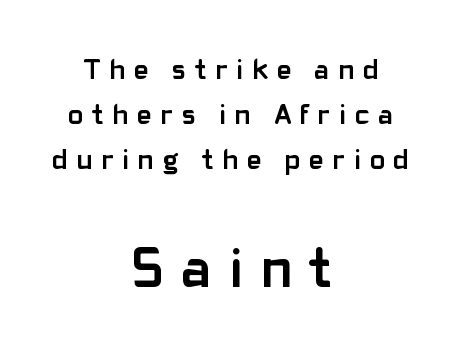
Q: Is the text bold? A: Yes.
Q: Is the text italic (slanted)? A: No, it is upright.
Q: Is the typeface a serif or a sans-serif typeface? A: Sans-serif.
Q: Is the text underlined? A: No.
Q: How is the paragraph aligned? A: Centered.
Q: Is the spacing between letters normal or unusually wide? A: Unusually wide.
Q: Is the spacing between lines tight, normal or loose? A: Normal.
Q: Which block of text is set in a larger size, the first (top) or the second (bottom)? A: The second (bottom) one.
Q: Width (condensed, normal, or wide)? A: Normal.
Q: Stroke contrast? A: Low.
Q: x-height? A: Medium.
Q: Monospaced? A: No.
